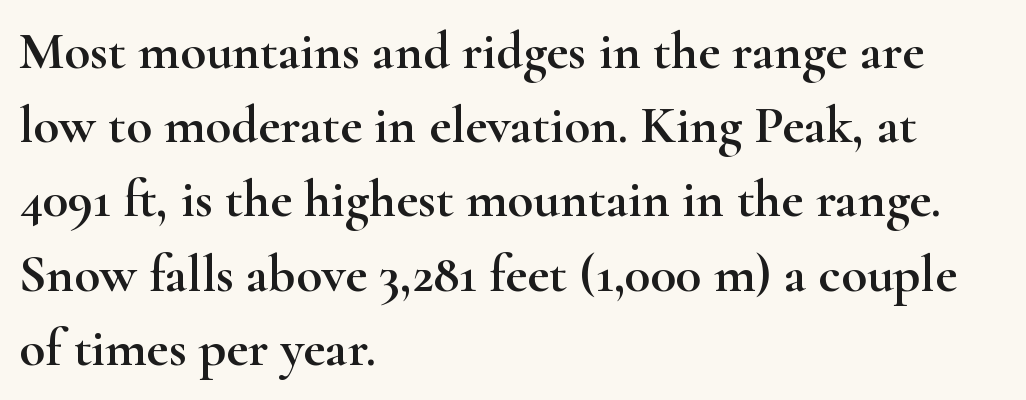
{"serif": "yes", "italic": "no", "width": "wide", "stroke_contrast": "high", "x_height": "small", "monospaced": "no", "underline": "no", "align": "left", "line_spacing": "normal", "line_spacing_ratio": 1.4, "letter_spacing": "normal", "letter_spacing_em": 0.0, "glyph_px": 53}
